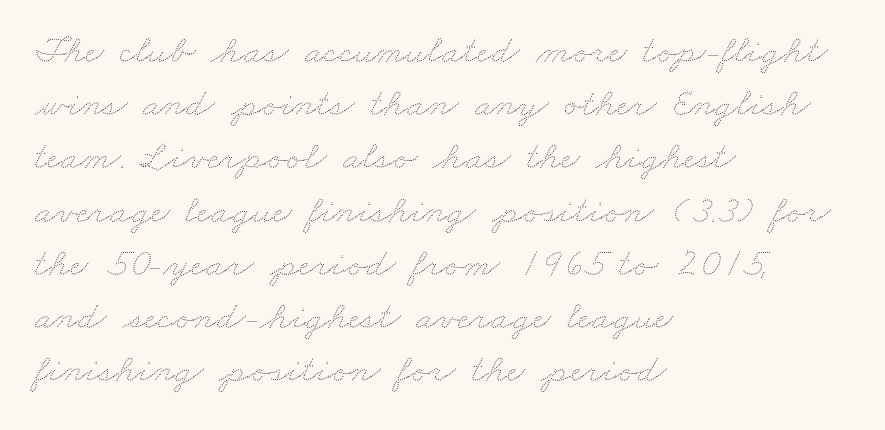
The image shows 40 px thin, wide type; set left-aligned, normal line spacing (1.33x), normal letter spacing, not underlined; medium stroke contrast and a small x-height.
